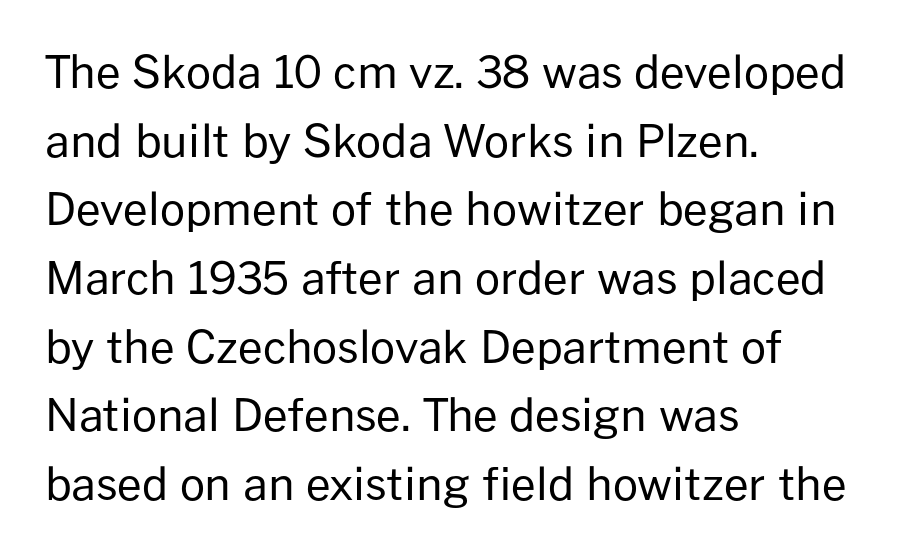
Q: Is the text bold? A: No.
Q: Is the text italic (slanted)? A: No, it is upright.
Q: Is the typeface a serif or a sans-serif typeface? A: Sans-serif.
Q: Is the text underlined? A: No.
Q: How is the paragraph aligned? A: Left-aligned.
Q: Is the spacing between letters normal or unusually wide? A: Normal.
Q: Is the spacing between lines tight, normal or loose? A: Normal.
Q: Width (condensed, normal, or wide)? A: Normal.
Q: Stroke contrast? A: Low.
Q: x-height? A: Medium.
Q: Monospaced? A: No.
